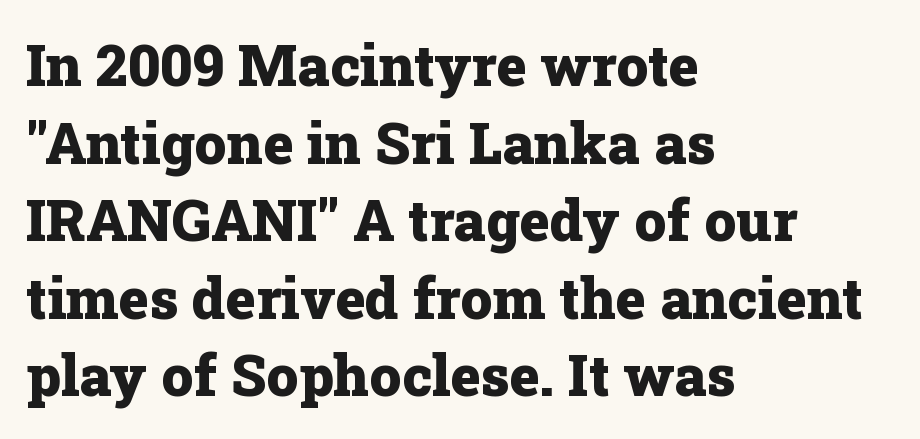
Q: Is the text bold? A: Yes.
Q: Is the text italic (slanted)? A: No, it is upright.
Q: Is the typeface a serif or a sans-serif typeface? A: Serif.
Q: Is the text underlined? A: No.
Q: How is the paragraph aligned? A: Left-aligned.
Q: Is the spacing between letters normal or unusually wide? A: Normal.
Q: Is the spacing between lines tight, normal or loose? A: Normal.
Q: Width (condensed, normal, or wide)? A: Normal.
Q: Stroke contrast? A: Low.
Q: x-height? A: Medium.
Q: Monospaced? A: No.
